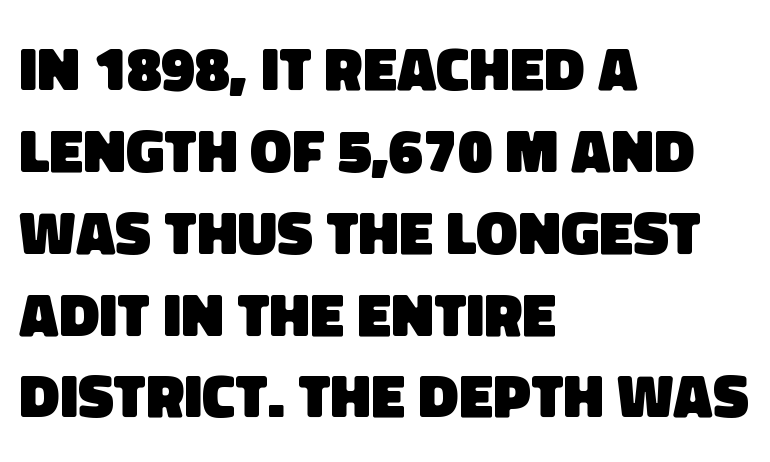
The image shows 62 px heavy sans-serif type; set left-aligned, normal line spacing (1.32x), normal letter spacing, not underlined; low stroke contrast and a large x-height.
